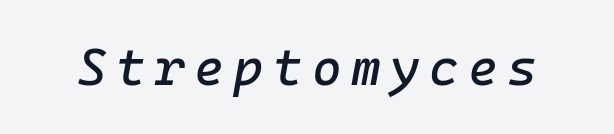
{"italic": "yes", "lean": "right", "slant_degrees": 10, "width": "normal", "stroke_contrast": "low", "x_height": "medium", "monospaced": "yes", "underline": "no", "glyph_px": 51}
